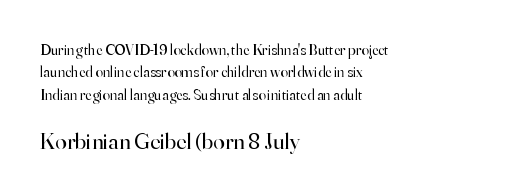
{"italic": "no", "bold": "no", "underline": "no", "align": "left", "line_spacing": "normal", "line_spacing_ratio": 1.5, "letter_spacing": "normal", "letter_spacing_em": 0.0, "larger_block": "second", "size_ratio": 1.53, "glyph_px": 23}
